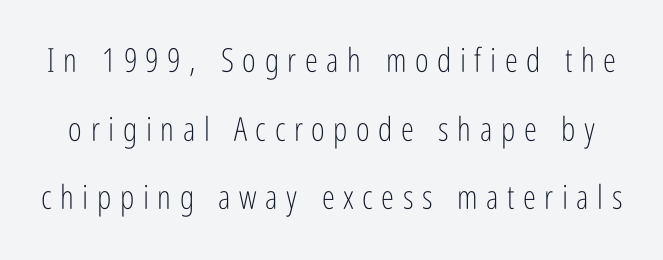
{"serif": "no", "italic": "no", "bold": "no", "weight": "light", "width": "condensed", "stroke_contrast": "low", "x_height": "medium", "monospaced": "no", "underline": "no", "line_spacing": "loose", "line_spacing_ratio": 2.08, "letter_spacing": "wide", "letter_spacing_em": 0.26, "glyph_px": 33}
